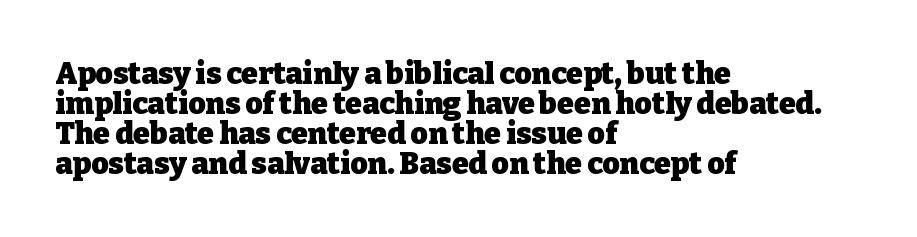
Proportional: the letters do not fall into vertical columns. The paragraph has a hard left edge and a soft right edge. How heavy is the stroke? Heavy — this is a bold. Does the leading feel generous? Not at all — it's pinched. Posture: upright roman.
